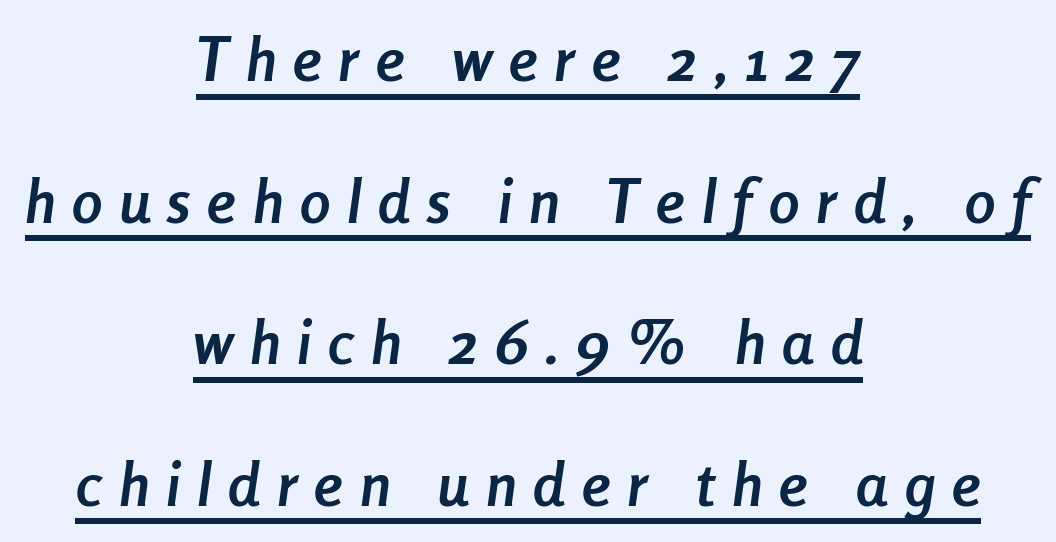
{"italic": "yes", "lean": "right", "slant_degrees": 8, "bold": "yes", "weight": "semibold", "width": "condensed", "stroke_contrast": "low", "x_height": "medium", "monospaced": "no", "underline": "yes", "align": "center", "line_spacing": "loose", "line_spacing_ratio": 2.32, "letter_spacing": "wide", "letter_spacing_em": 0.28, "glyph_px": 61}
